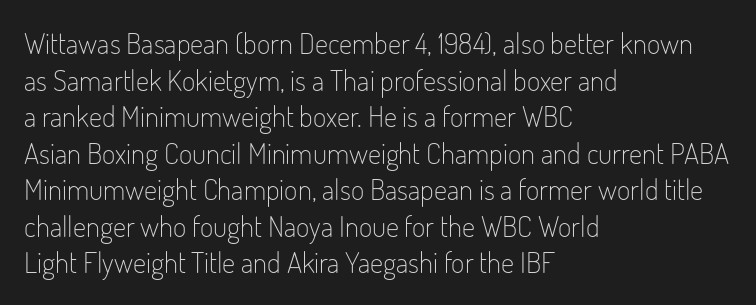
Is this a fixed-width face? No — the glyphs have proportional, varying widths. Italic: no, the glyphs are upright roman. The typeface has the unassuming heft of standard copy or less. Tracking value appears to be zero — textbook default spacing. A bare baseline throughout the passage. A normal amount of white space separates one row of letters from the next.
